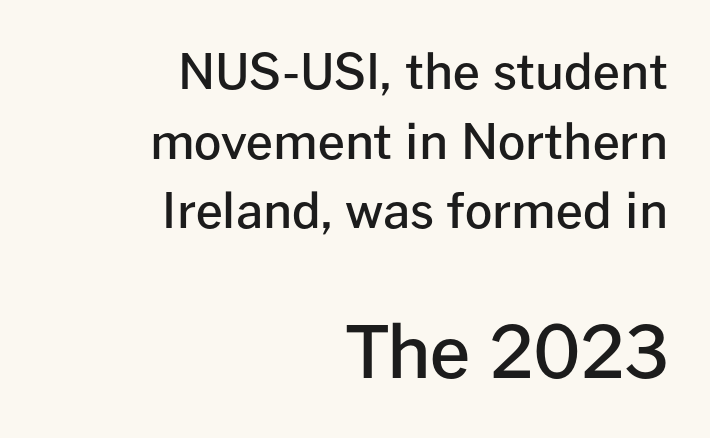
{"serif": "no", "italic": "no", "bold": "semi", "weight": "semibold", "width": "normal", "stroke_contrast": "low", "x_height": "medium", "monospaced": "no", "underline": "no", "align": "right", "line_spacing": "normal", "line_spacing_ratio": 1.45, "letter_spacing": "normal", "letter_spacing_em": 0.0, "larger_block": "second", "size_ratio": 1.5, "glyph_px": 72}
